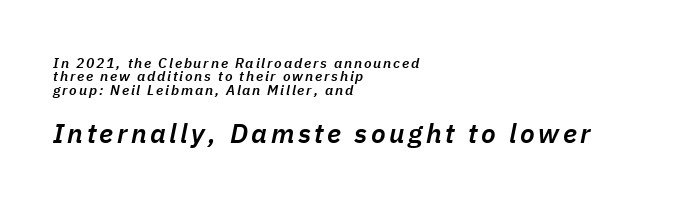
Horizontal bands of white between lines are thin slivers. Which margin do the lines hug? The left one — the right edge is uneven. The sample has been set in demibold, a notch under bold. Size hierarchy here favors the trailing block over the leading one. The foot of each line stays bare and open. This sample uses an oblique cut, with every glyph tilted off the vertical.
